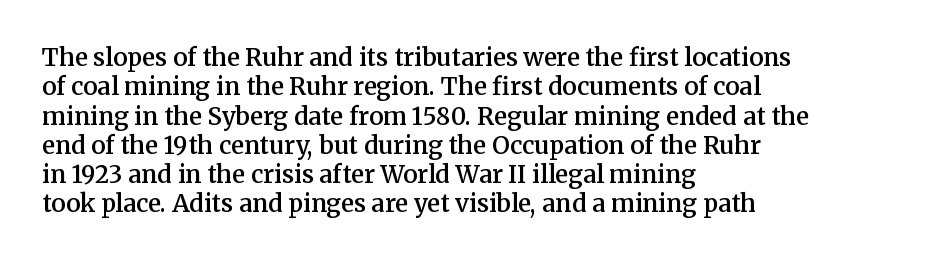
{"italic": "no", "bold": "semi", "underline": "no", "align": "left", "line_spacing_ratio": 1.22, "letter_spacing": "normal", "letter_spacing_em": 0.0, "glyph_px": 24}
